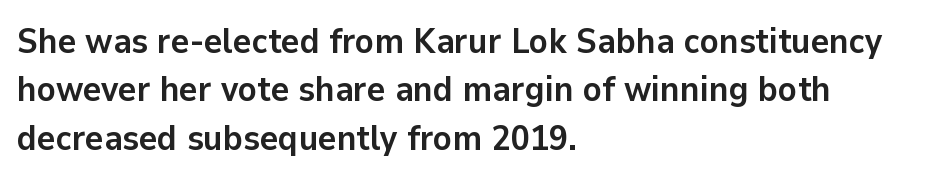
{"serif": "no", "italic": "no", "bold": "yes", "weight": "semibold", "width": "normal", "stroke_contrast": "low", "x_height": "medium", "monospaced": "no", "underline": "no", "align": "left", "line_spacing": "normal", "line_spacing_ratio": 1.38, "letter_spacing": "normal", "letter_spacing_em": 0.0, "glyph_px": 35}
